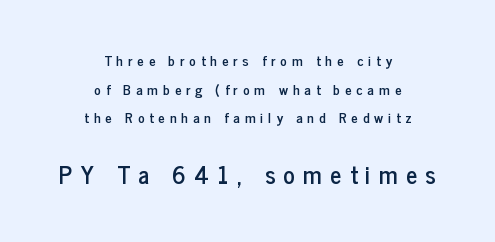
The space between consecutive lines is lavish. Larger block? The one below; the one above is distinctly smaller. These lines have a slow, spaced-out rhythm from letter to letter. The compositor balanced each line on the midline.
